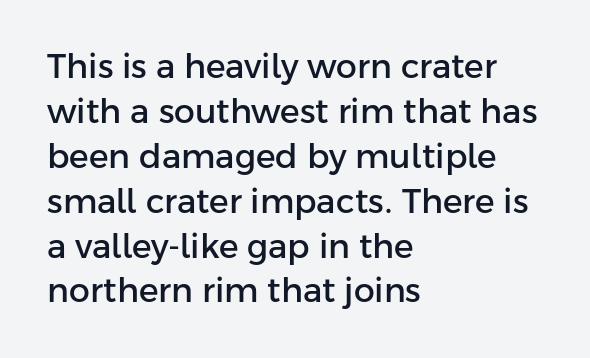
The image shows 33 px sans-serif type, upright; set left-aligned, normal line spacing (1.36x), normal letter spacing, not underlined; low stroke contrast and a medium x-height.
